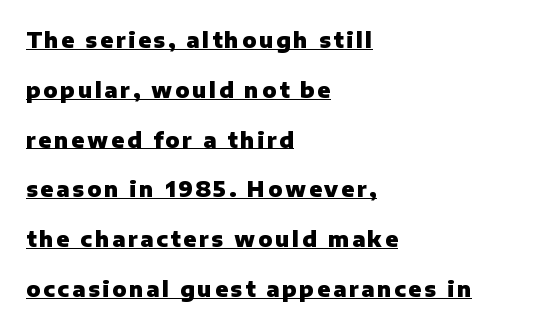
{"italic": "no", "bold": "yes", "underline": "yes", "align": "left", "line_spacing": "loose", "line_spacing_ratio": 2.37, "glyph_px": 21}
